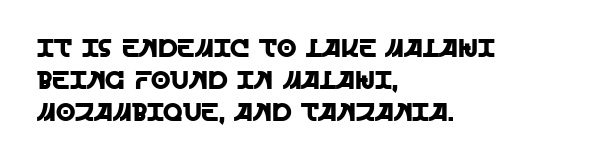
The image shows 25 px text type, upright; set left-aligned, normal line spacing (1.29x), normal letter spacing, not underlined.
